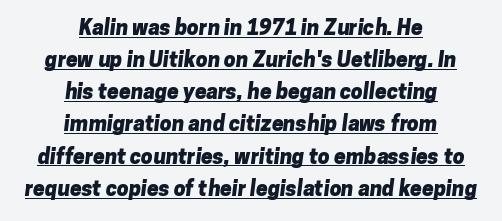
{"bold": "yes", "underline": "yes", "align": "center", "line_spacing": "normal", "line_spacing_ratio": 1.53, "letter_spacing": "normal", "letter_spacing_em": 0.0, "glyph_px": 21}
